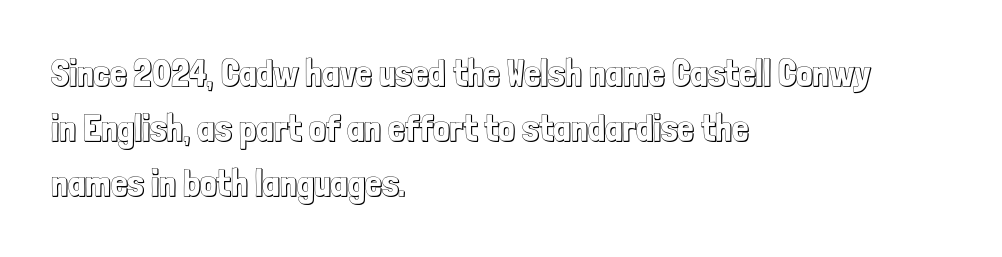
{"italic": "no", "width": "condensed", "x_height": "medium", "monospaced": "no", "underline": "no", "align": "left", "line_spacing": "normal", "line_spacing_ratio": 1.49, "letter_spacing": "normal", "letter_spacing_em": 0.0, "glyph_px": 37}
